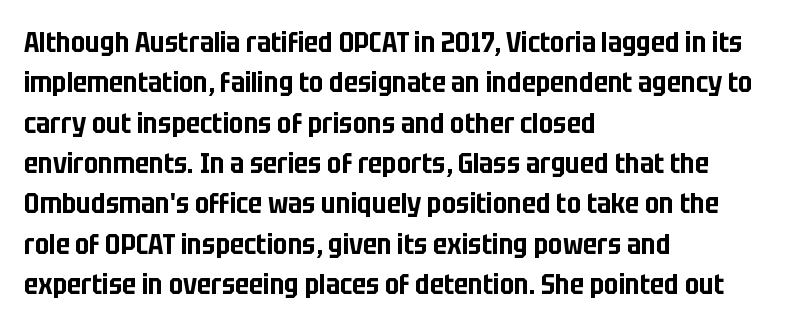
Q: Is the text italic (slanted)? A: No, it is upright.
Q: Is the typeface a serif or a sans-serif typeface? A: Sans-serif.
Q: Is the text underlined? A: No.
Q: How is the paragraph aligned? A: Left-aligned.
Q: Is the spacing between letters normal or unusually wide? A: Normal.
Q: Is the spacing between lines tight, normal or loose? A: Normal.
Q: Width (condensed, normal, or wide)? A: Condensed.
Q: Stroke contrast? A: Low.
Q: x-height? A: Large.
Q: Monospaced? A: No.
